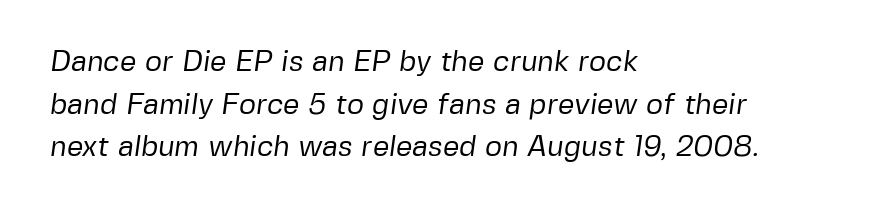
The image shows 29 px regular-weight sans-serif type; set left-aligned, normal line spacing (1.47x), normal letter spacing, not underlined; low stroke contrast and a medium x-height.
